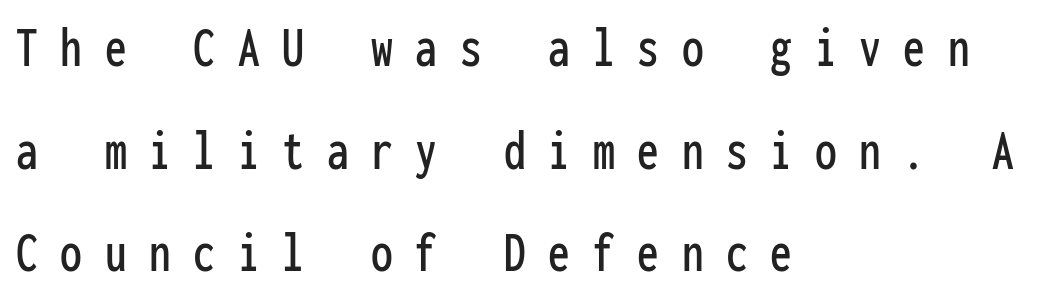
Q: Is the text italic (slanted)? A: No, it is upright.
Q: Is the typeface a serif or a sans-serif typeface? A: Sans-serif.
Q: Is the text underlined? A: No.
Q: How is the paragraph aligned? A: Left-aligned.
Q: Is the spacing between letters normal or unusually wide? A: Unusually wide.
Q: Width (condensed, normal, or wide)? A: Condensed.
Q: Stroke contrast? A: Low.
Q: x-height? A: Medium.
Q: Monospaced? A: Yes.
